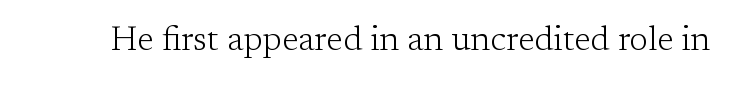
The image shows 34 px light serif type, upright; set normal letter spacing, not underlined; low stroke contrast and a medium x-height.
